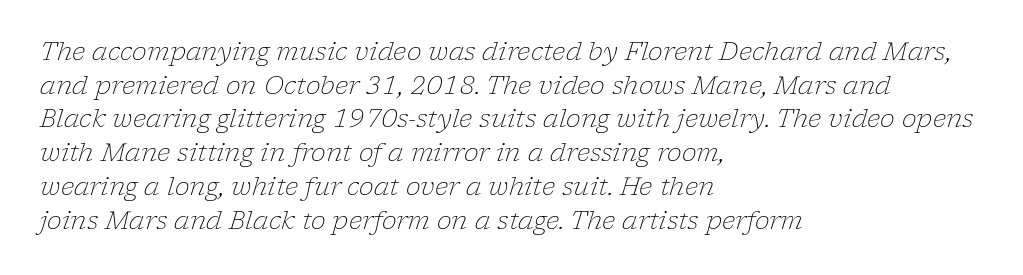
{"italic": "yes", "lean": "right", "slant_degrees": 17, "bold": "no", "underline": "no", "align": "left", "line_spacing": "normal", "line_spacing_ratio": 1.35, "letter_spacing": "normal", "letter_spacing_em": 0.0, "glyph_px": 25}
